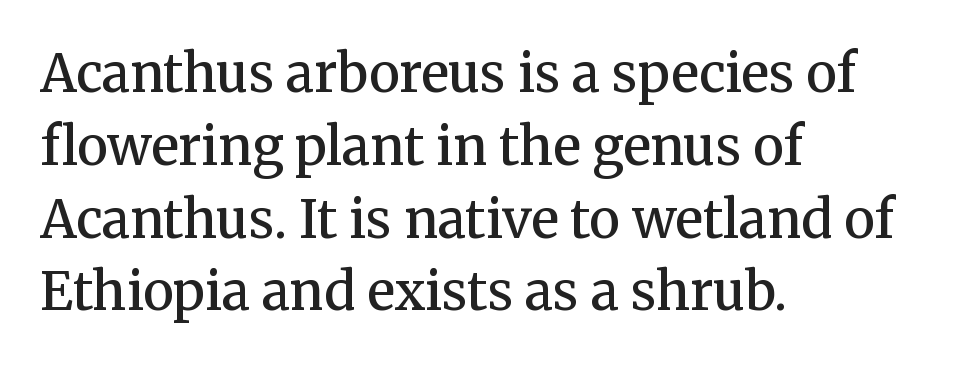
{"serif": "yes", "italic": "no", "bold": "semi", "weight": "semibold", "width": "normal", "stroke_contrast": "medium", "x_height": "medium", "monospaced": "no", "underline": "no", "align": "left", "line_spacing": "normal", "line_spacing_ratio": 1.4, "letter_spacing": "normal", "letter_spacing_em": 0.0, "glyph_px": 52}
